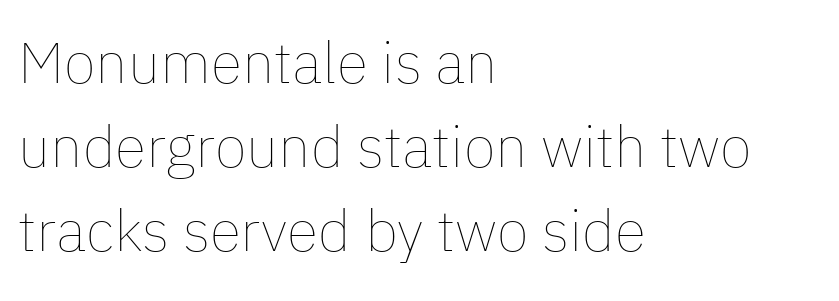
The image shows 58 px thin type, upright; set left-aligned, normal line spacing (1.45x), normal letter spacing, not underlined; low stroke contrast and a medium x-height.
